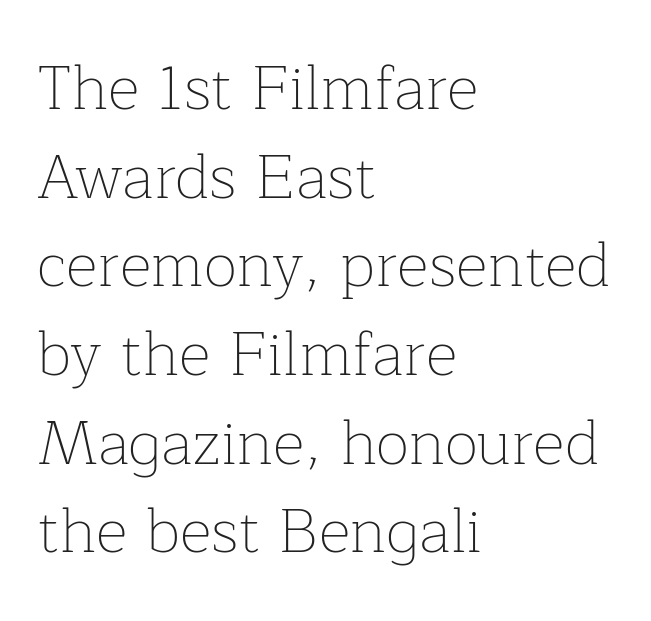
{"serif": "yes", "italic": "no", "bold": "no", "weight": "thin", "width": "normal", "stroke_contrast": "low", "x_height": "medium", "monospaced": "no", "underline": "no", "align": "left", "line_spacing": "normal", "line_spacing_ratio": 1.43, "letter_spacing": "normal", "letter_spacing_em": 0.0, "glyph_px": 62}
